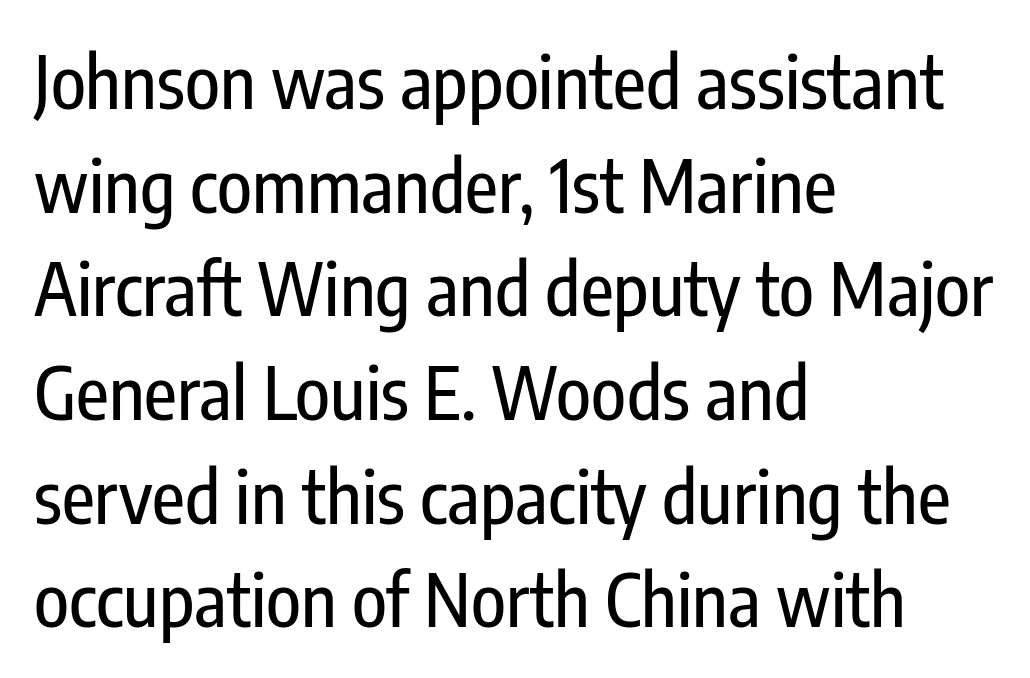
The image shows 72 px condensed sans-serif type, upright; set left-aligned, normal line spacing (1.44x), normal letter spacing, not underlined; low stroke contrast and a medium x-height.
